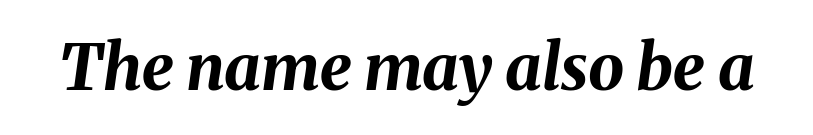
The image shows 64 px bold type, italic (leaning right); set normal letter spacing, not underlined; medium stroke contrast and a medium x-height.
